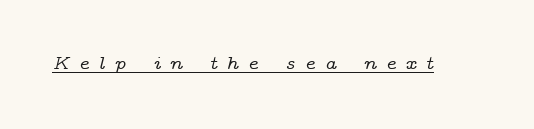
Q: Is the text italic (slanted)? A: Yes, it leans right by about 14 degrees.
Q: Is the text underlined? A: Yes.
Q: Is the spacing between letters normal or unusually wide? A: Unusually wide.
